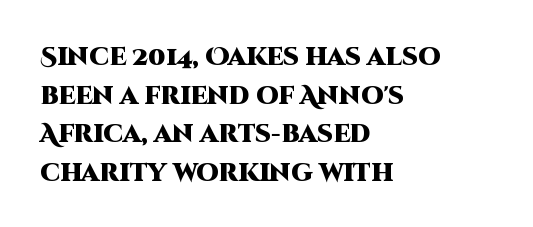
Lines of text with bare space underneath. Default kerning and tracking; the words read as compact shapes. Typeset ragged right — the left edge is the straight one. Regarding leading, the lines here are spaced in the standard way. Every stem runs plumb, perpendicular to the baseline.
